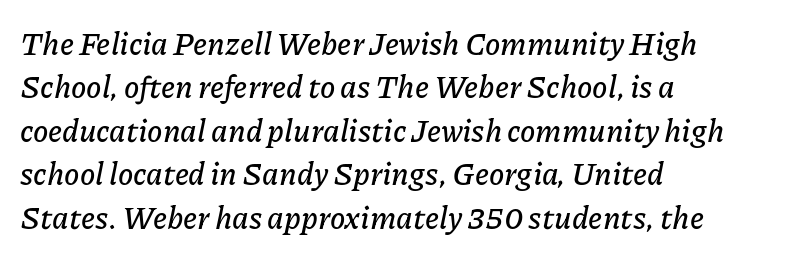
Q: Is the text italic (slanted)? A: Yes, it leans right by about 11 degrees.
Q: Is the text underlined? A: No.
Q: How is the paragraph aligned? A: Left-aligned.
Q: Is the spacing between letters normal or unusually wide? A: Normal.
Q: Is the spacing between lines tight, normal or loose? A: Normal.
Q: Width (condensed, normal, or wide)? A: Normal.
Q: Stroke contrast? A: Low.
Q: x-height? A: Medium.
Q: Monospaced? A: No.
